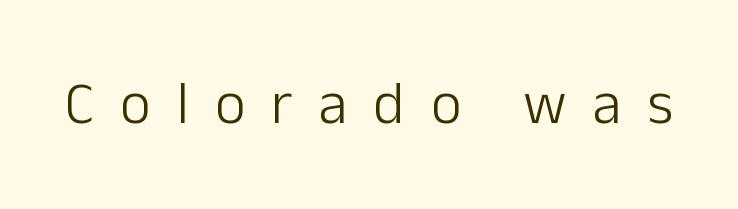
The image shows 59 px light sans-serif type, upright; set unusually wide letter spacing (+0.44 em), not underlined; low stroke contrast and a medium x-height.
